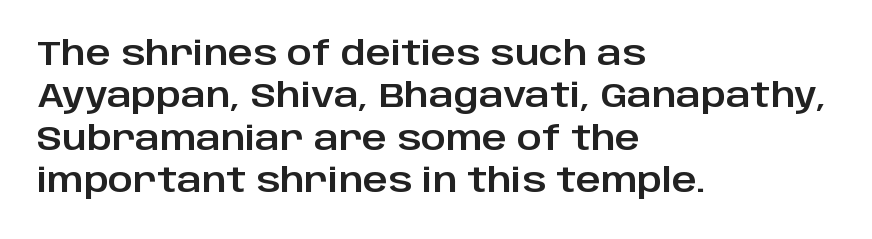
{"serif": "no", "italic": "no", "width": "normal", "stroke_contrast": "low", "x_height": "large", "monospaced": "no", "underline": "no", "align": "left", "line_spacing": "normal", "line_spacing_ratio": 1.25, "letter_spacing": "normal", "letter_spacing_em": 0.0, "glyph_px": 34}
